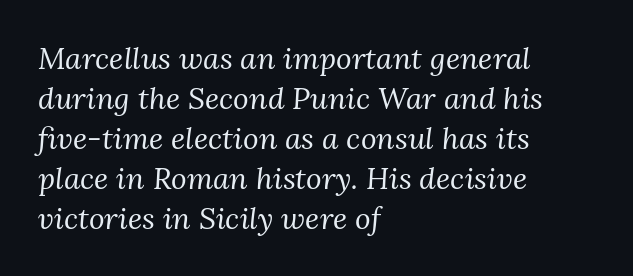
{"serif": "yes", "italic": "yes", "lean": "right", "slant_degrees": 3, "bold": "no", "weight": "regular", "width": "normal", "stroke_contrast": "medium", "x_height": "medium", "monospaced": "no", "underline": "no", "align": "left", "line_spacing": "normal", "line_spacing_ratio": 1.33, "letter_spacing": "normal", "letter_spacing_em": 0.0, "glyph_px": 30}
